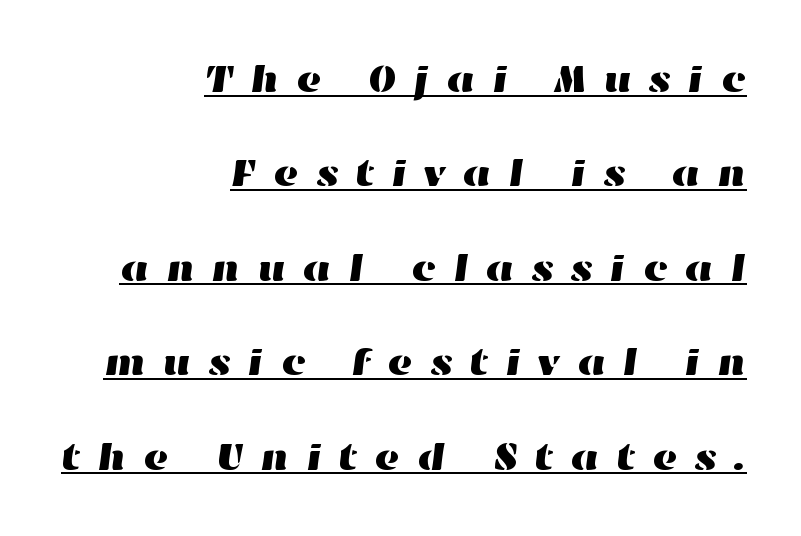
Honestly, the underline is the first thing you notice here. The tracking jumps out immediately: characters are airy and widely separated. Horizontal bands of white between lines are thick stripes. Which margin do the lines hug? The right one — the left edge is uneven. A typesetter would call this proportional, since set widths differ per character.
